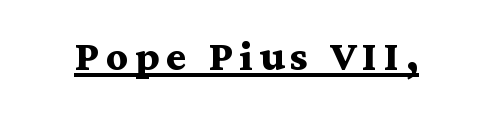
Q: Is the text bold? A: Yes.
Q: Is the text italic (slanted)? A: No, it is upright.
Q: Is the typeface a serif or a sans-serif typeface? A: Serif.
Q: Is the text underlined? A: Yes.
Q: Width (condensed, normal, or wide)? A: Wide.
Q: Stroke contrast? A: Medium.
Q: x-height? A: Medium.
Q: Monospaced? A: No.
